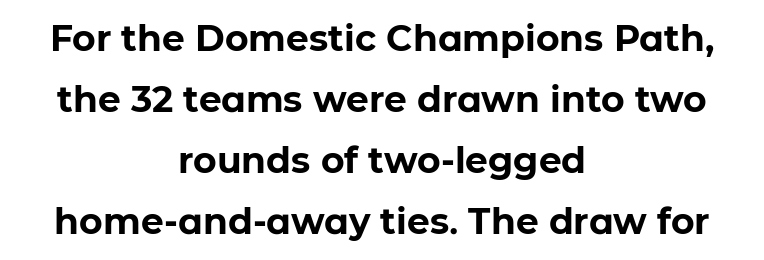
{"serif": "no", "italic": "no", "bold": "yes", "weight": "bold", "width": "normal", "stroke_contrast": "low", "x_height": "medium", "monospaced": "no", "underline": "no", "align": "center", "line_spacing": "normal", "line_spacing_ratio": 1.69, "letter_spacing": "normal", "letter_spacing_em": 0.0, "glyph_px": 36}
